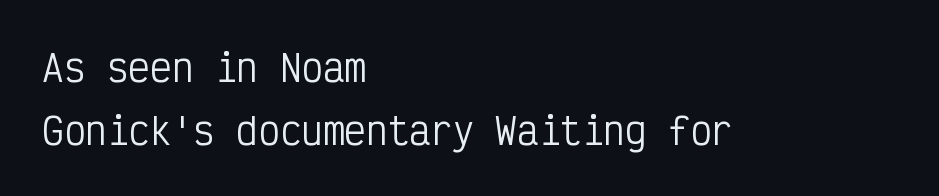
Is the type heavy? It reads as light-to-regular instead. This rendering uses left alignment, leaving the right contour irregular. You could count columns in this text — the font is strictly monospaced. The tracking reads as untouched default to a designer's eye.
